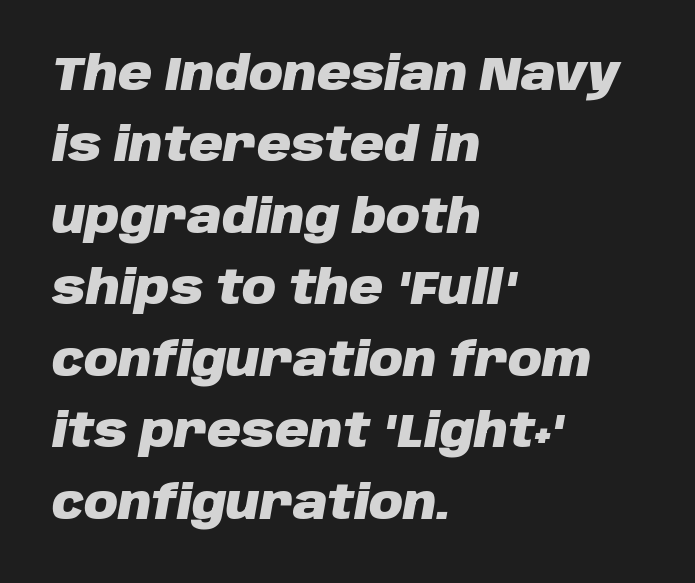
The image shows 47 px heavy type, italic (leaning right); set left-aligned, normal line spacing (1.52x), normal letter spacing, not underlined; low stroke contrast and a large x-height.
